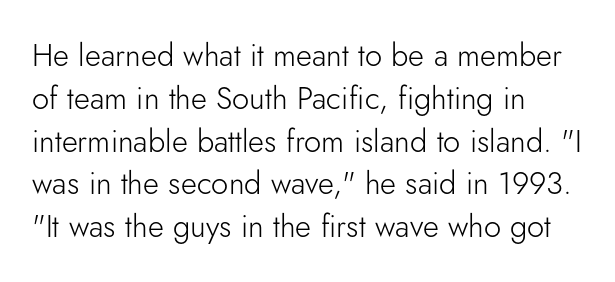
Quick note: underline off. Posture: vertical. Looks like regular typesetting: each glyph gets only the width it needs. The lines sit at an ordinary, default distance from one another.
